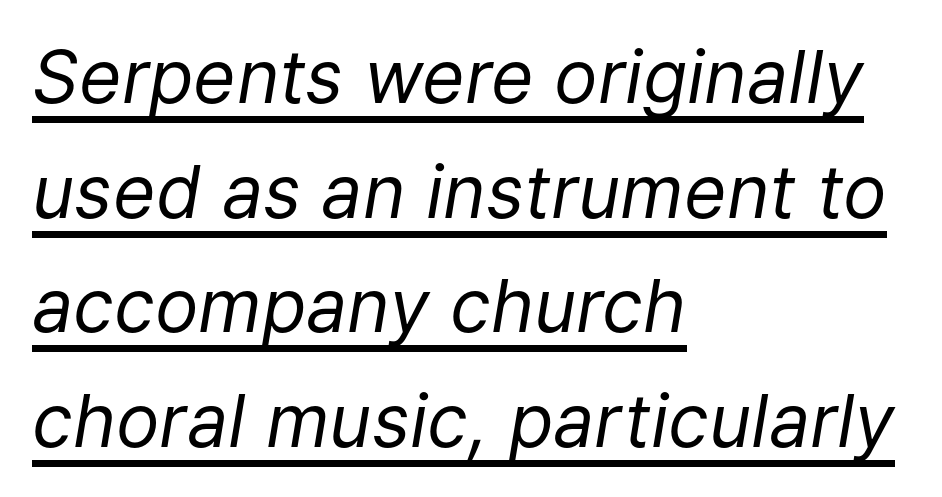
The image shows 73 px regular-weight type, italic (leaning right); set left-aligned, normal line spacing (1.57x), normal letter spacing, underlined; low stroke contrast and a medium x-height.
